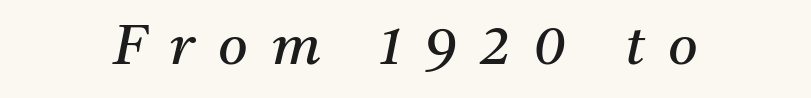
Q: Is the text bold? A: No.
Q: Is the text italic (slanted)? A: Yes, it leans right by about 11 degrees.
Q: Is the typeface a serif or a sans-serif typeface? A: Serif.
Q: Is the text underlined? A: No.
Q: Is the spacing between letters normal or unusually wide? A: Unusually wide.
Q: Width (condensed, normal, or wide)? A: Normal.
Q: Stroke contrast? A: Medium.
Q: x-height? A: Medium.
Q: Monospaced? A: No.
